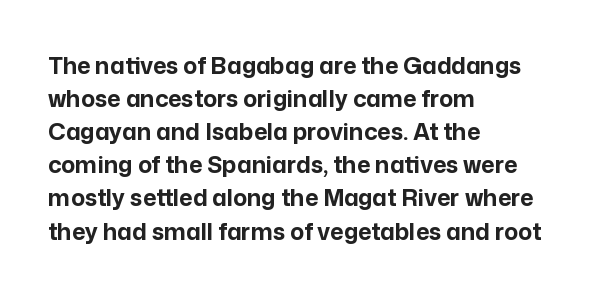
The image shows 23 px bold type, upright; set left-aligned, normal line spacing (1.44x), normal letter spacing, not underlined.
